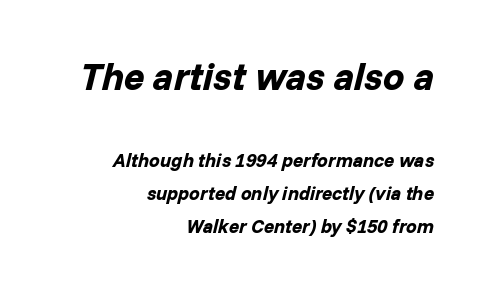
Honestly, the letter spacing is just normal — you wouldn't notice it. A typesetter would mark this as italic. Each letter keeps its own natural width here, so spacing adapts to shape. Its strokes are broad and dark, the hallmark of bold type. Line ends are locked; line starts wander. Descenders hang freely into open space.
